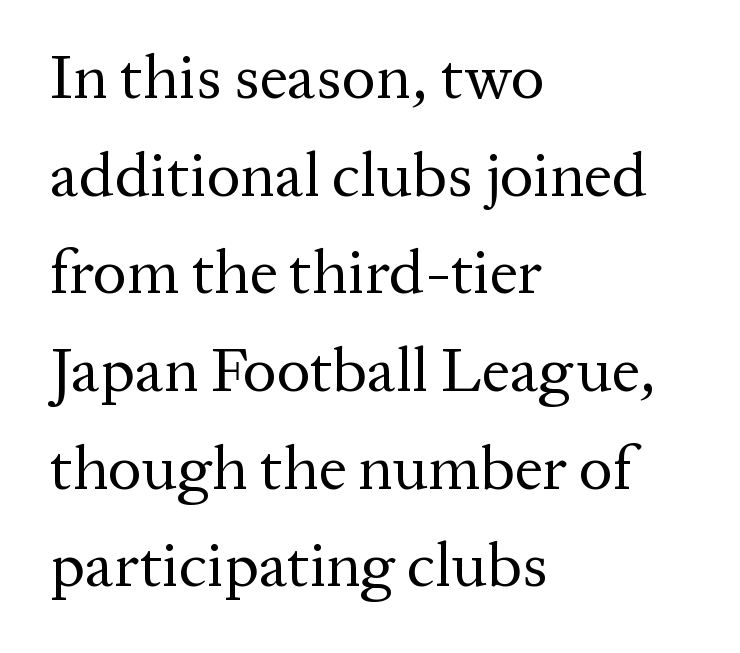
{"serif": "yes", "italic": "no", "bold": "no", "weight": "regular", "width": "normal", "stroke_contrast": "medium", "x_height": "medium", "monospaced": "no", "underline": "no", "align": "left", "line_spacing": "normal", "line_spacing_ratio": 1.55, "letter_spacing": "normal", "letter_spacing_em": 0.0, "glyph_px": 63}
